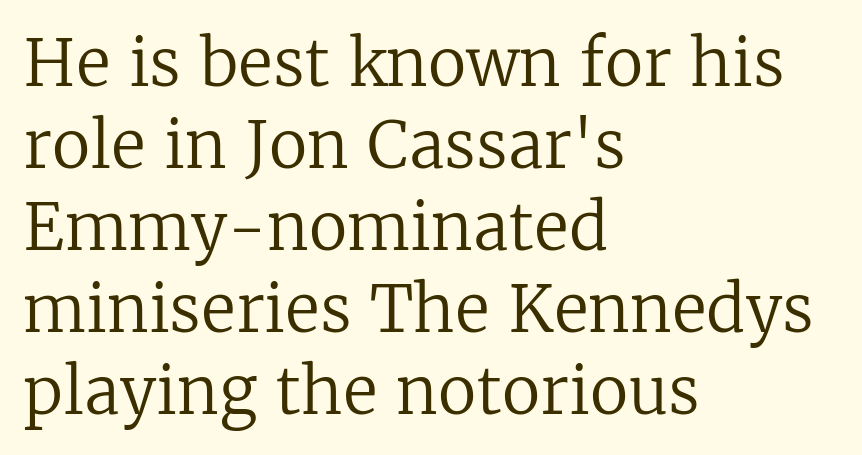
Look at the bottom of the vertical strokes: they flare into serifs here. Posture: upright roman. Counters stay open thanks to moderate or lighter strokes. You could not count columns in this text — the font is proportionally spaced.
